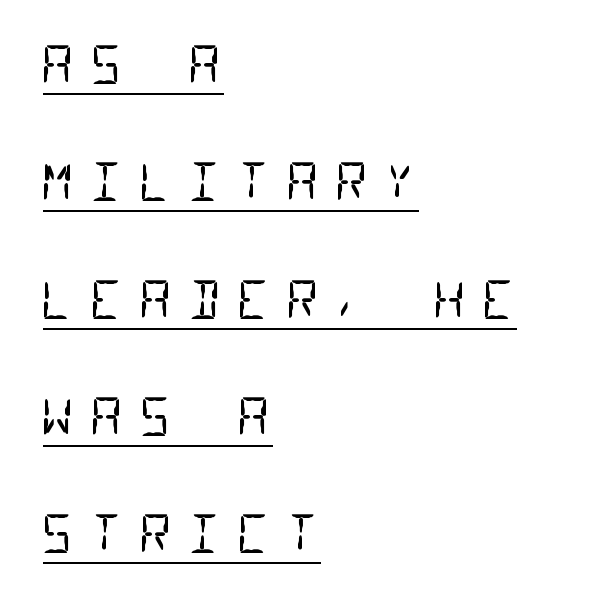
{"serif": "no", "bold": "no", "weight": "regular", "width": "condensed", "stroke_contrast": "low", "x_height": "large", "monospaced": "yes", "underline": "yes", "align": "left", "line_spacing": "loose", "line_spacing_ratio": 2.3, "letter_spacing": "wide", "letter_spacing_em": 0.31, "glyph_px": 51}
